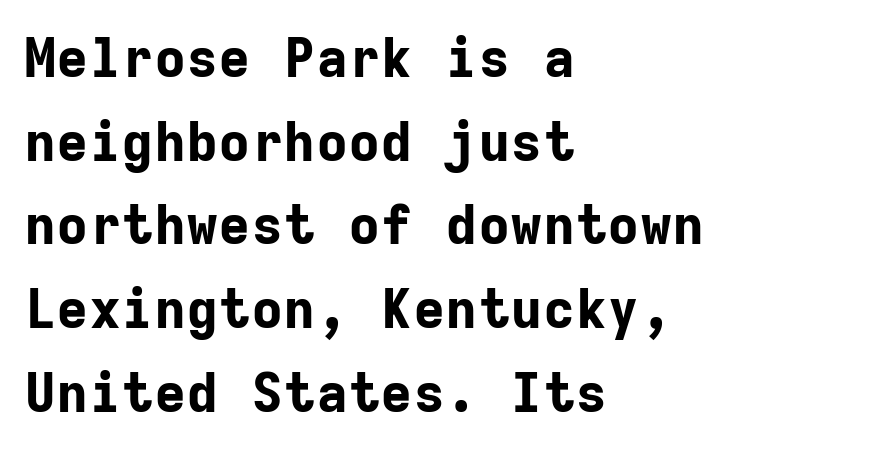
{"serif": "no", "italic": "no", "bold": "yes", "weight": "bold", "width": "normal", "stroke_contrast": "low", "x_height": "medium", "monospaced": "yes", "underline": "no", "align": "left", "line_spacing": "normal", "line_spacing_ratio": 1.55, "letter_spacing": "normal", "letter_spacing_em": 0.0, "glyph_px": 54}
